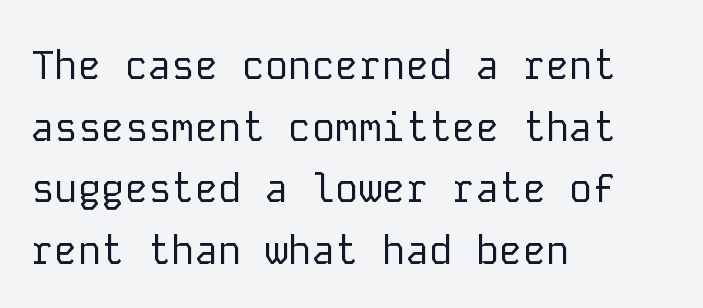
Q: Is the text bold? A: No.
Q: Is the text italic (slanted)? A: No, it is upright.
Q: Is the typeface a serif or a sans-serif typeface? A: Sans-serif.
Q: Is the text underlined? A: No.
Q: How is the paragraph aligned? A: Left-aligned.
Q: Is the spacing between letters normal or unusually wide? A: Normal.
Q: Is the spacing between lines tight, normal or loose? A: Normal.
Q: Width (condensed, normal, or wide)? A: Normal.
Q: Stroke contrast? A: Low.
Q: x-height? A: Medium.
Q: Monospaced? A: Yes.
